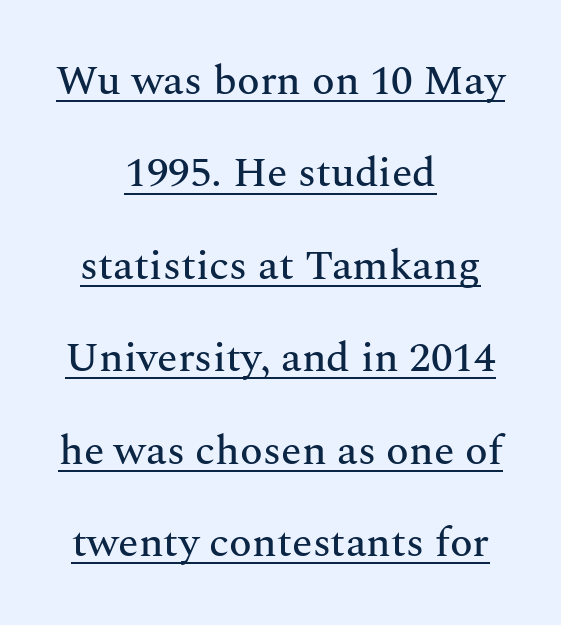
The image shows 42 px serif type, upright; set centered, loose line spacing (2.2x), normal letter spacing, underlined; medium stroke contrast and a medium x-height.
